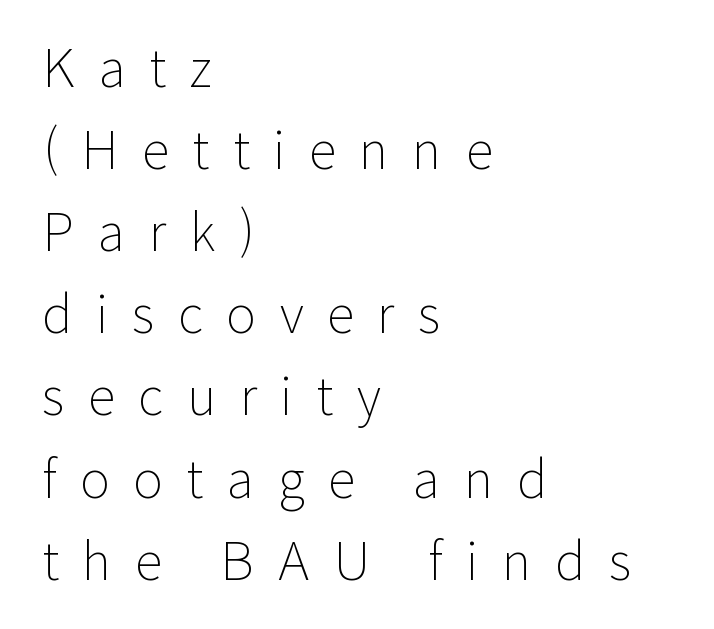
This sample is left-justified, so line endings fall wherever the words run out. A roman cut, with each character standing at attention. Descenders hang freely into open space. The face looks like a standard text weight, possibly lighter.
